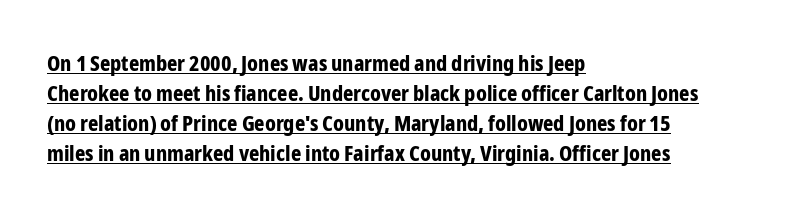
Short and long lines alike share a common starting point at left. This sample uses plain, unmodified letter spacing. How heavy is the stroke? Heavy — this is a bold. Tall strokes in this sample are plumb rather than angled.
